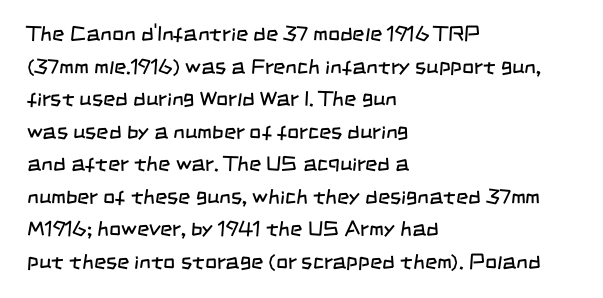
Q: Is the text bold? A: No.
Q: Is the text underlined? A: No.
Q: How is the paragraph aligned? A: Left-aligned.
Q: Is the spacing between letters normal or unusually wide? A: Normal.
Q: Is the spacing between lines tight, normal or loose? A: Normal.
